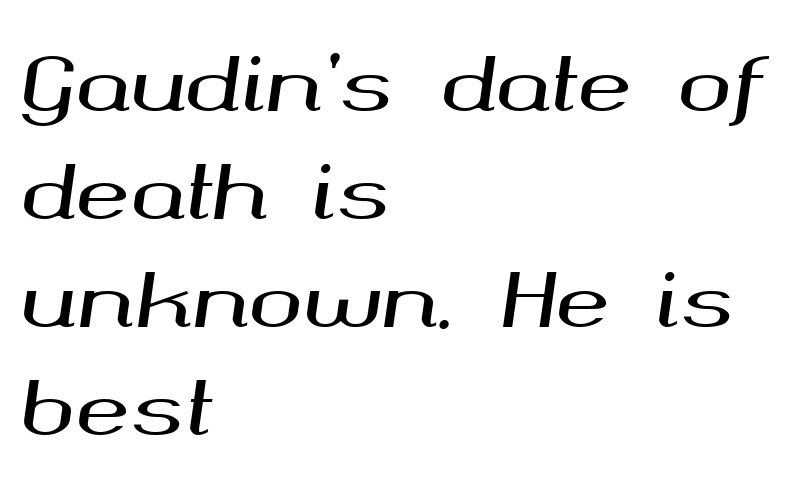
Q: Is the text italic (slanted)? A: Yes, it leans right by about 8 degrees.
Q: Is the text underlined? A: No.
Q: How is the paragraph aligned? A: Left-aligned.
Q: Is the spacing between letters normal or unusually wide? A: Normal.
Q: Is the spacing between lines tight, normal or loose? A: Normal.
Q: Width (condensed, normal, or wide)? A: Wide.
Q: Stroke contrast? A: Medium.
Q: x-height? A: Medium.
Q: Monospaced? A: No.
